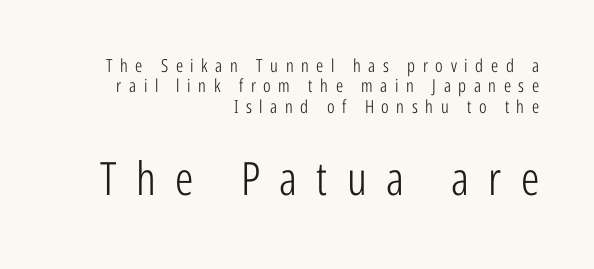
{"serif": "no", "italic": "no", "bold": "no", "weight": "light", "width": "condensed", "stroke_contrast": "low", "x_height": "medium", "monospaced": "no", "underline": "no", "align": "right", "line_spacing": "tight", "line_spacing_ratio": 1.13, "letter_spacing": "wide", "letter_spacing_em": 0.42, "larger_block": "second", "size_ratio": 2.56, "glyph_px": 46}
